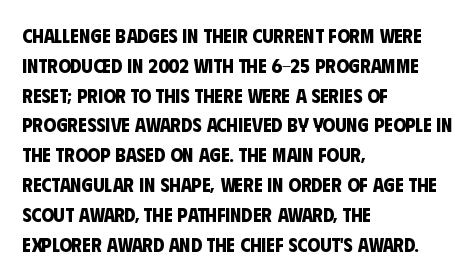
Q: Is the text bold? A: Yes.
Q: Is the text underlined? A: No.
Q: How is the paragraph aligned? A: Left-aligned.
Q: Is the spacing between letters normal or unusually wide? A: Normal.
Q: Is the spacing between lines tight, normal or loose? A: Normal.
